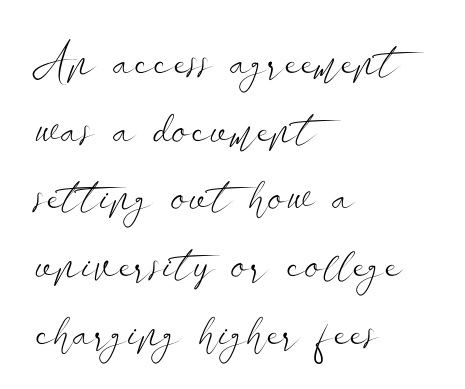
The image shows 47 px light, wide sans-serif type; set left-aligned, normal line spacing (1.44x), normal letter spacing, not underlined; low stroke contrast and a small x-height.
